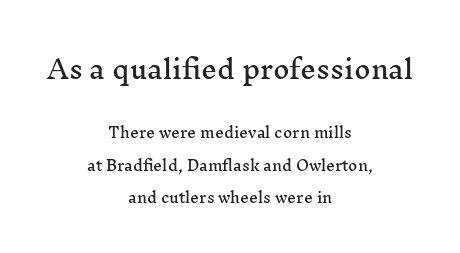
Regarding leading, the lines here are spaced well apart. Larger block? The one above; the one below is distinctly smaller. A bare baseline throughout the passage. How are the letters spaced? Ordinarily, with no added tracking. The lines in this sample share a center point and differ in where they start and stop. In terms of posture, this sample is upright.
